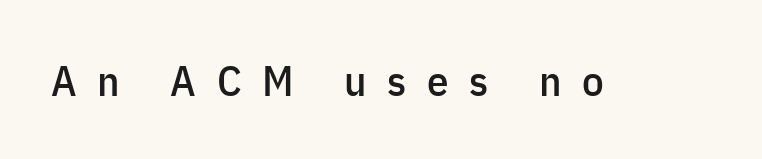
The image shows 43 px condensed sans-serif type, upright; set unusually wide letter spacing (+0.48 em), not underlined; low stroke contrast and a medium x-height.
